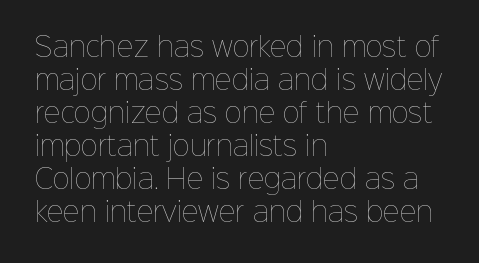
Q: Is the text bold? A: No.
Q: Is the text italic (slanted)? A: No, it is upright.
Q: Is the text underlined? A: No.
Q: How is the paragraph aligned? A: Left-aligned.
Q: Is the spacing between letters normal or unusually wide? A: Normal.
Q: Is the spacing between lines tight, normal or loose? A: Normal.
